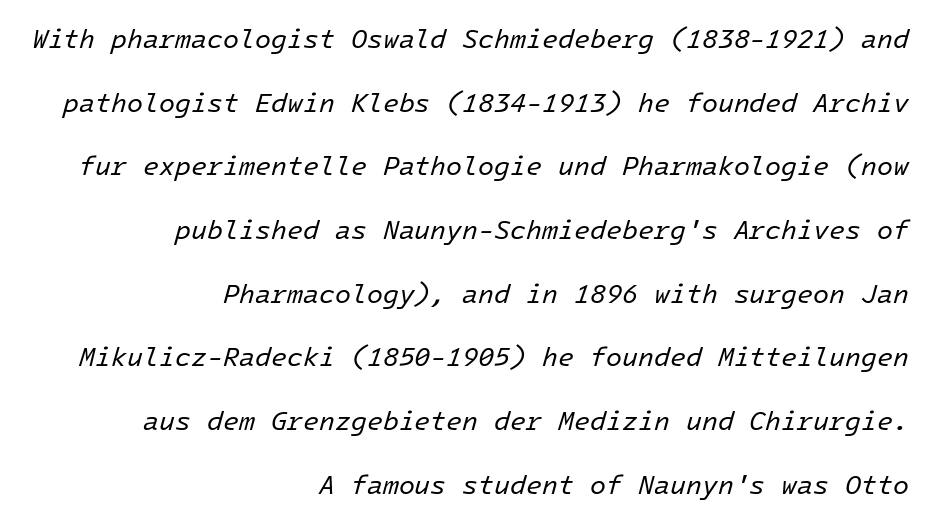
{"italic": "yes", "lean": "right", "slant_degrees": 16, "bold": "no", "underline": "no", "align": "right", "line_spacing": "loose", "line_spacing_ratio": 2.45, "letter_spacing": "normal", "letter_spacing_em": 0.0, "glyph_px": 26}
